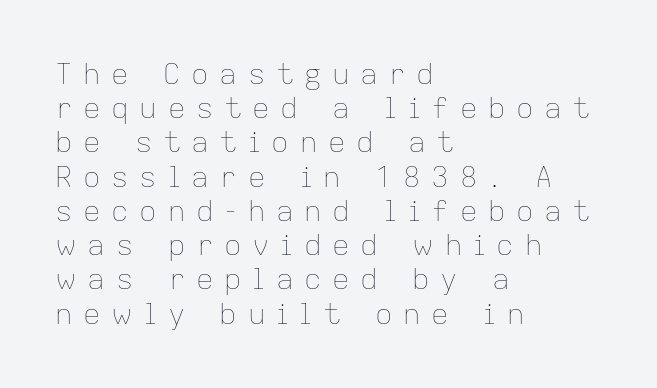
Q: Is the text bold? A: No.
Q: Is the text italic (slanted)? A: No, it is upright.
Q: Is the text underlined? A: No.
Q: How is the paragraph aligned? A: Left-aligned.
Q: Is the spacing between letters normal or unusually wide? A: Unusually wide.
Q: Width (condensed, normal, or wide)? A: Normal.
Q: Stroke contrast? A: Low.
Q: x-height? A: Medium.
Q: Monospaced? A: No.
